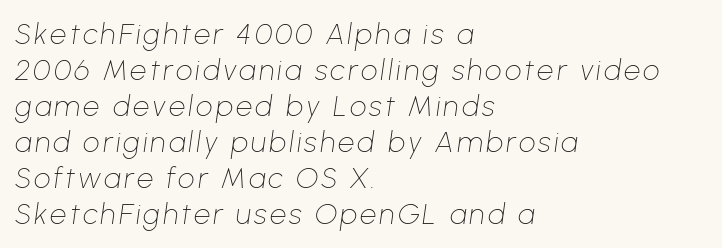
Q: Is the text bold? A: No.
Q: Is the text italic (slanted)? A: Yes, it leans right by about 8 degrees.
Q: Is the text underlined? A: No.
Q: How is the paragraph aligned? A: Left-aligned.
Q: Width (condensed, normal, or wide)? A: Normal.
Q: Stroke contrast? A: Low.
Q: x-height? A: Medium.
Q: Monospaced? A: No.
